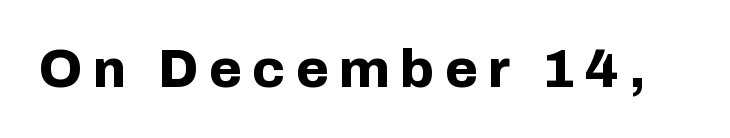
{"serif": "no", "italic": "no", "bold": "yes", "weight": "bold", "width": "normal", "stroke_contrast": "low", "x_height": "medium", "monospaced": "no", "underline": "no", "glyph_px": 54}
